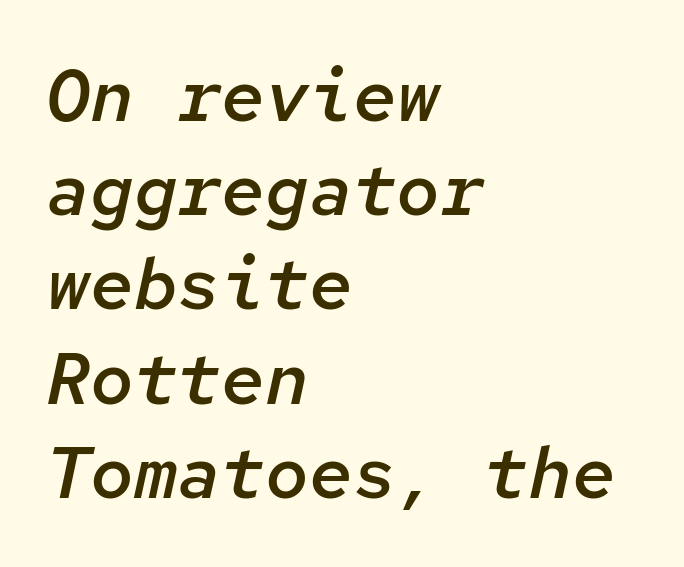
Q: Is the text bold? A: Semi-bold.
Q: Is the text italic (slanted)? A: Yes, it leans right by about 12 degrees.
Q: Is the text underlined? A: No.
Q: How is the paragraph aligned? A: Left-aligned.
Q: Is the spacing between letters normal or unusually wide? A: Normal.
Q: Is the spacing between lines tight, normal or loose? A: Normal.
Q: Width (condensed, normal, or wide)? A: Normal.
Q: Stroke contrast? A: Low.
Q: x-height? A: Medium.
Q: Monospaced? A: Yes.
